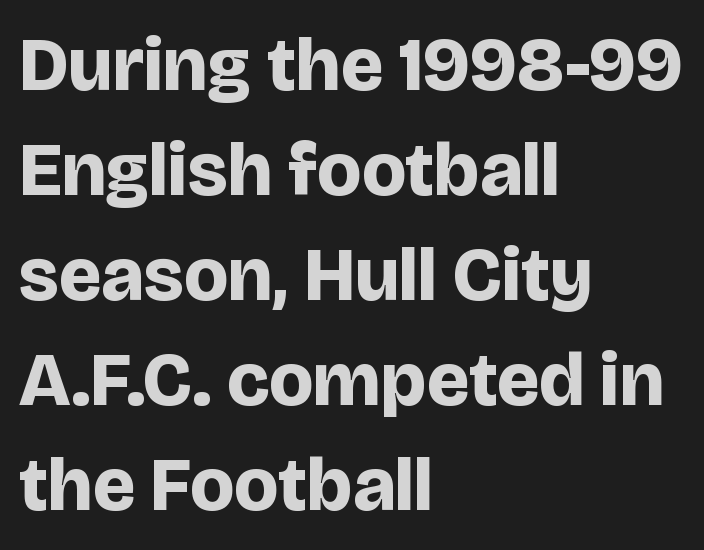
The strokes are fattened all the way to bold. Each letter keeps its own natural width here, so spacing adapts to shape. The designer left line spacing at the default. This rendering leaves character spacing at its baseline value. The lettering stays uniformly vertical, giving the passage a roman look. Nope, no serifs anywhere on these letters.
